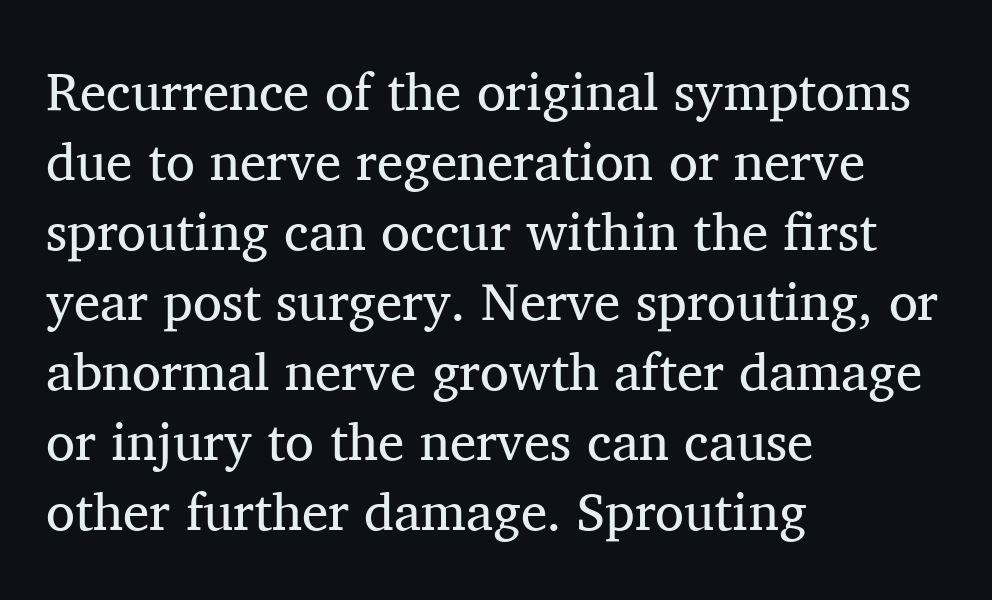
The image shows 53 px regular-weight serif type, upright; set left-aligned, normal line spacing (1.32x), normal letter spacing, not underlined; medium stroke contrast and a medium x-height.
